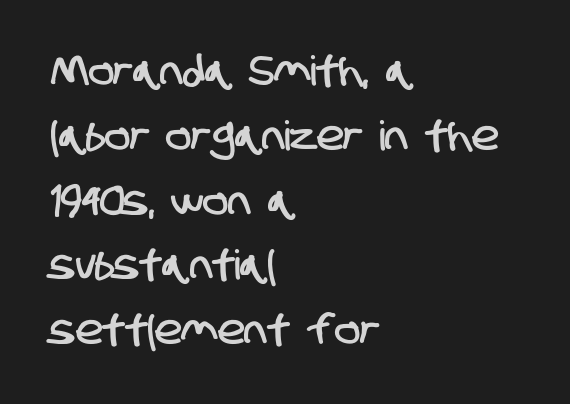
{"serif": "no", "width": "condensed", "stroke_contrast": "low", "x_height": "large", "monospaced": "no", "underline": "no", "align": "left", "line_spacing": "normal", "line_spacing_ratio": 1.58, "letter_spacing": "normal", "letter_spacing_em": 0.0, "glyph_px": 41}
